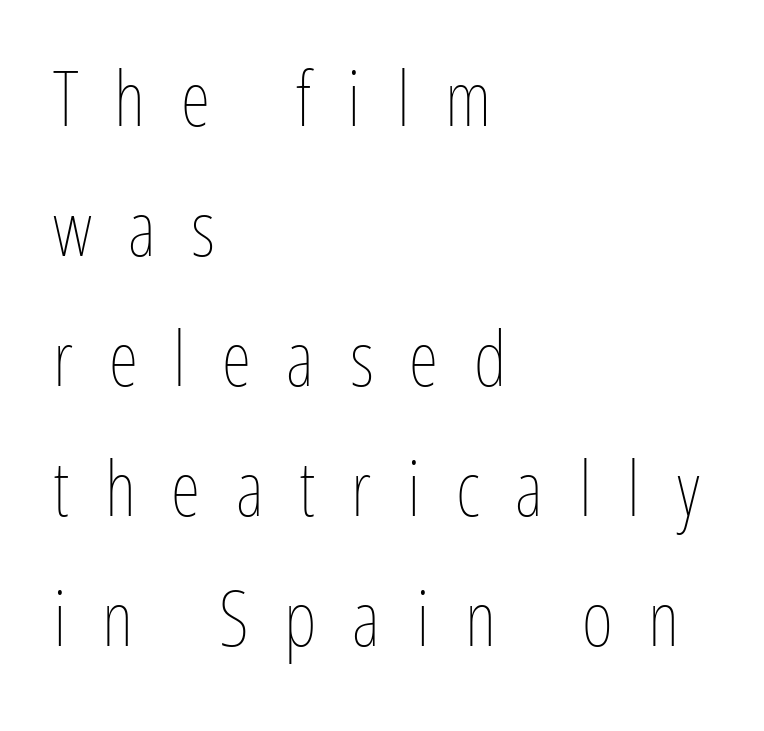
Q: Is the text bold? A: No.
Q: Is the text italic (slanted)? A: No, it is upright.
Q: Is the text underlined? A: No.
Q: How is the paragraph aligned? A: Left-aligned.
Q: Is the spacing between letters normal or unusually wide? A: Unusually wide.
Q: Width (condensed, normal, or wide)? A: Condensed.
Q: Stroke contrast? A: Low.
Q: x-height? A: Medium.
Q: Monospaced? A: No.
